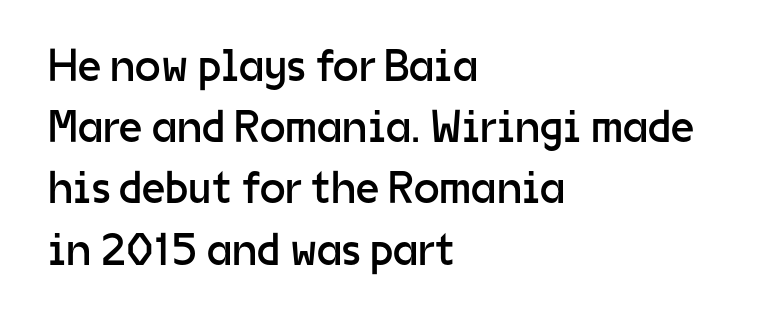
The image shows 46 px regular-weight sans-serif type, upright; set left-aligned, normal line spacing (1.33x), normal letter spacing, not underlined; low stroke contrast and a medium x-height.
